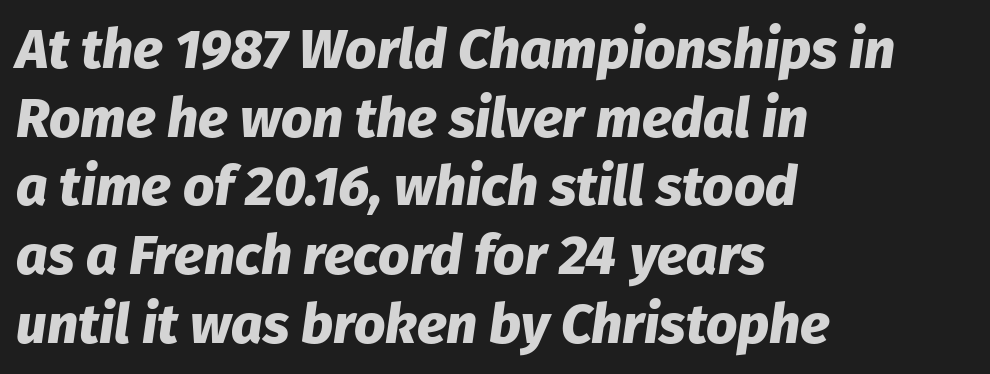
Q: Is the text bold? A: Yes.
Q: Is the text italic (slanted)? A: Yes, it leans right by about 8 degrees.
Q: Is the text underlined? A: No.
Q: How is the paragraph aligned? A: Left-aligned.
Q: Is the spacing between letters normal or unusually wide? A: Normal.
Q: Is the spacing between lines tight, normal or loose? A: Normal.
Q: Width (condensed, normal, or wide)? A: Normal.
Q: Stroke contrast? A: Low.
Q: x-height? A: Medium.
Q: Monospaced? A: No.
